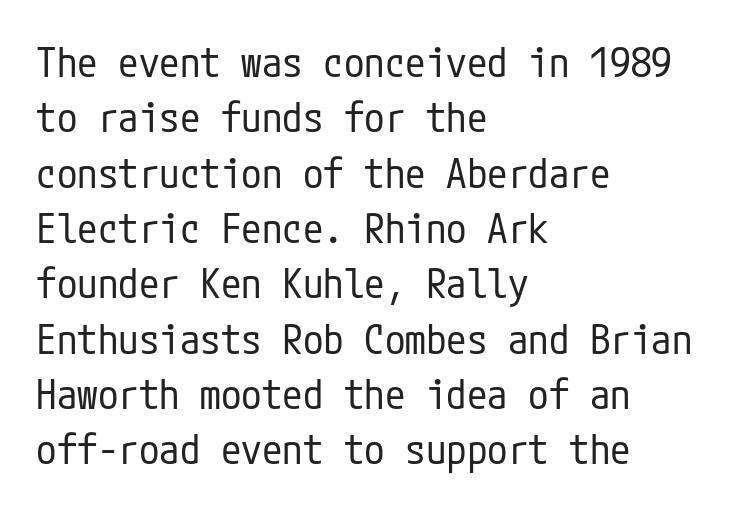
Examine the stroke ends and you'll find no serifs. One glance says typical: line gaps are just what's usual. Characters follow at the spacing the type designer built in. The font is comparable to plain body text, perhaps lighter. The string is rendered with underlining switched off.
